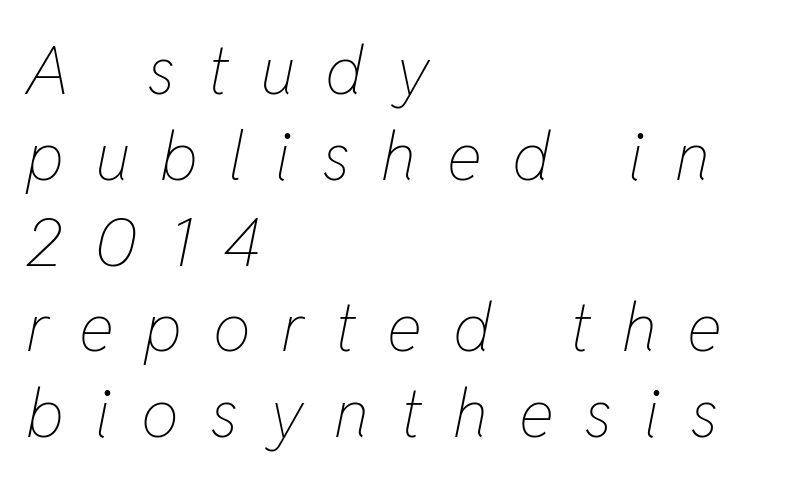
Does the leading feel generous? No, just average. This rendering uses left alignment, leaving the right contour irregular. Do the characters align in a grid? No, the font is proportional. The whole block is typeset with a tilt. Substantial extra tracking has been applied to these lines.
